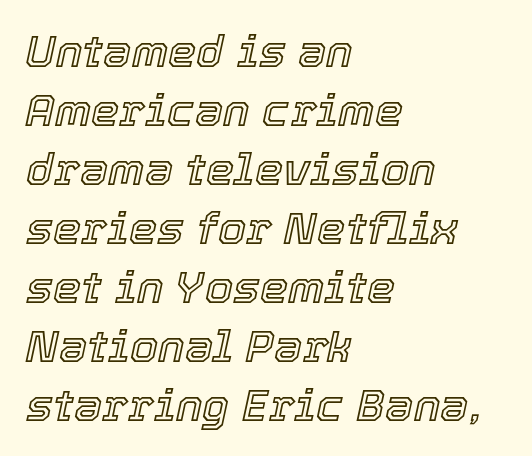
Q: Is the text italic (slanted)? A: Yes, it leans right by about 12 degrees.
Q: Is the text underlined? A: No.
Q: How is the paragraph aligned? A: Left-aligned.
Q: Is the spacing between letters normal or unusually wide? A: Normal.
Q: Is the spacing between lines tight, normal or loose? A: Normal.
Q: Width (condensed, normal, or wide)? A: Normal.
Q: x-height? A: Medium.
Q: Monospaced? A: No.
